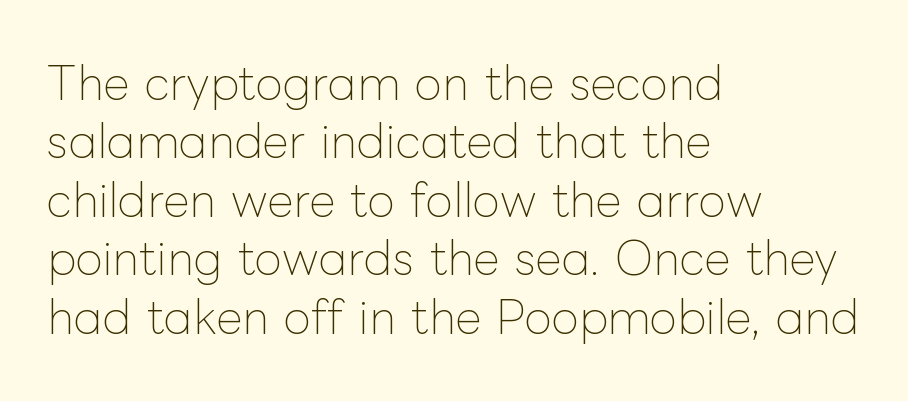
You could not count columns in this text — the font is proportionally spaced. No extra ink here — the face is not bold. These lines keep a tight, regular rhythm from letter to letter. Compared with a centered layout, this one pins lines to the left instead. No word sits above an underline.
